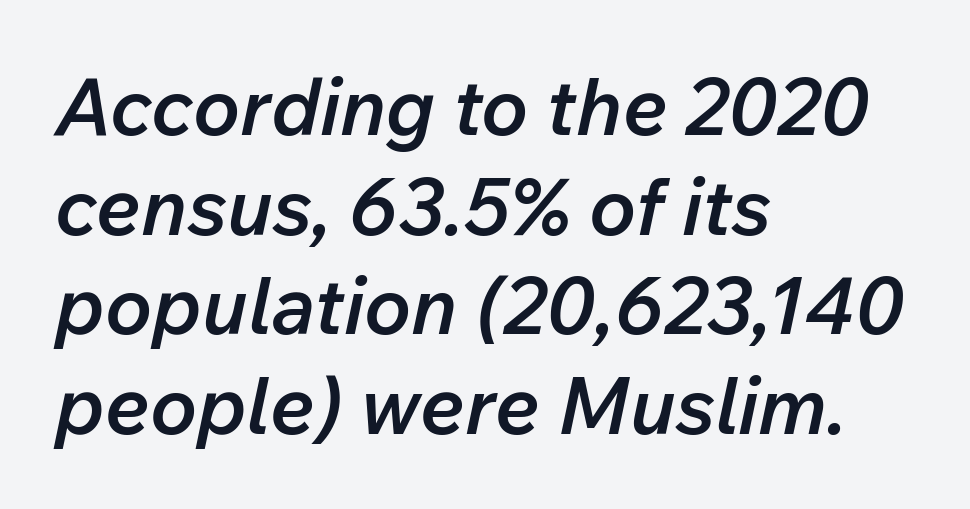
The paragraph shown leans on its left margin. Students, note that the glyphs here touch the page at normal intervals. A bare baseline throughout the passage. The letters advance in unequal steps, a hallmark of proportional type.
